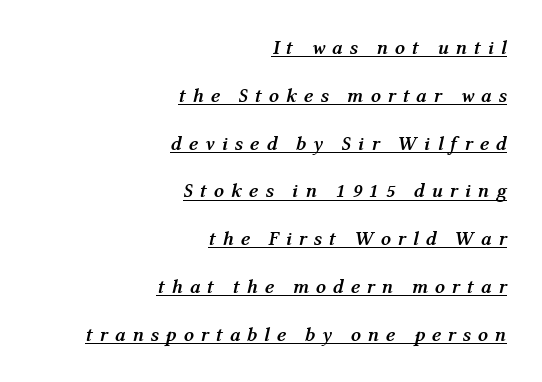
{"italic": "yes", "lean": "right", "slant_degrees": 12, "bold": "yes", "underline": "yes", "align": "right", "line_spacing": "loose", "line_spacing_ratio": 2.39, "letter_spacing": "wide", "letter_spacing_em": 0.34, "glyph_px": 20}
